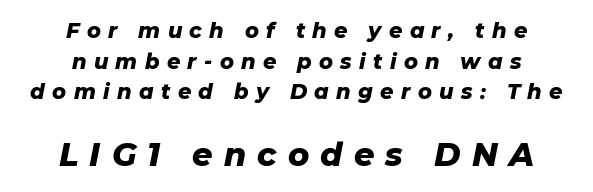
{"italic": "yes", "lean": "right", "slant_degrees": 11, "bold": "yes", "weight": "heavy", "width": "normal", "stroke_contrast": "low", "x_height": "medium", "monospaced": "no", "underline": "no", "align": "center", "line_spacing": "normal", "line_spacing_ratio": 1.46, "letter_spacing": "wide", "letter_spacing_em": 0.35, "larger_block": "second", "size_ratio": 1.52, "glyph_px": 32}
